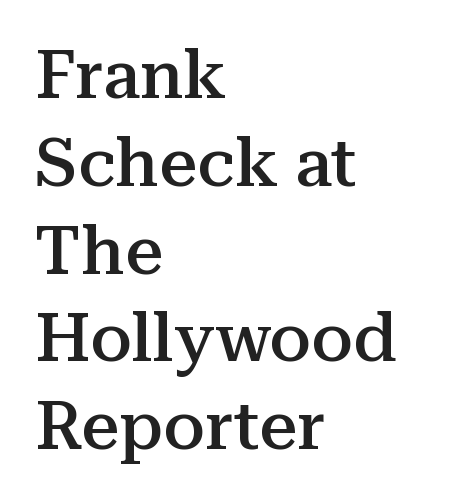
{"serif": "yes", "italic": "no", "bold": "semi", "weight": "semibold", "width": "normal", "stroke_contrast": "medium", "x_height": "medium", "monospaced": "no", "underline": "no", "align": "left", "line_spacing": "normal", "line_spacing_ratio": 1.31, "letter_spacing": "normal", "letter_spacing_em": 0.0, "glyph_px": 67}
